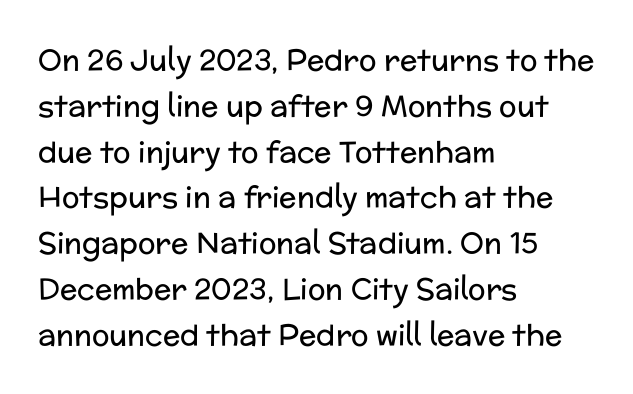
{"serif": "no", "italic": "no", "bold": "no", "weight": "regular", "width": "normal", "stroke_contrast": "low", "x_height": "medium", "monospaced": "no", "underline": "no", "align": "left", "line_spacing": "normal", "line_spacing_ratio": 1.58, "letter_spacing": "normal", "letter_spacing_em": 0.0, "glyph_px": 29}
